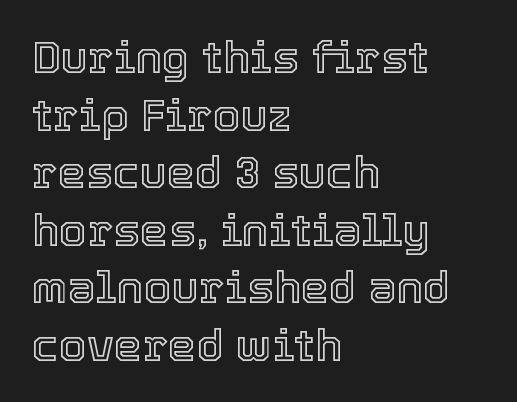
{"italic": "no", "width": "normal", "x_height": "medium", "monospaced": "no", "underline": "no", "align": "left", "line_spacing": "normal", "line_spacing_ratio": 1.28, "letter_spacing": "normal", "letter_spacing_em": 0.0, "glyph_px": 45}
